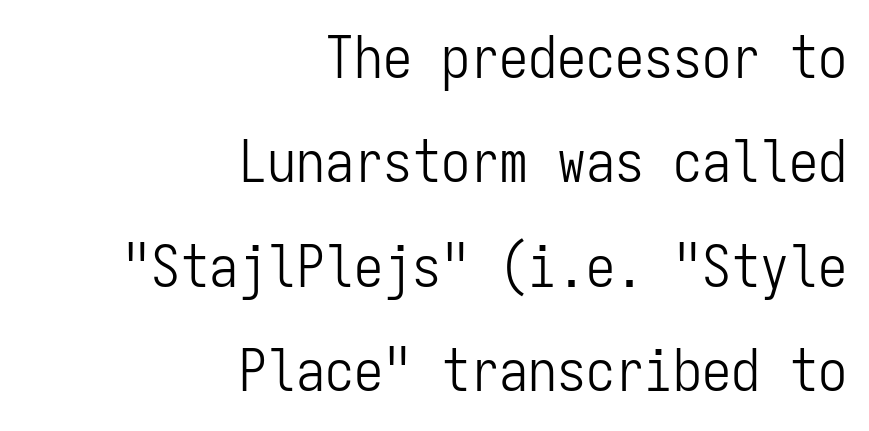
This is not heavy type; no bold has been used. Horizontal alignment here is rightward, an uncommon choice for prose. Only glyphs here, with clear space below each row. How are the letters spaced? Ordinarily, with no added tracking.
